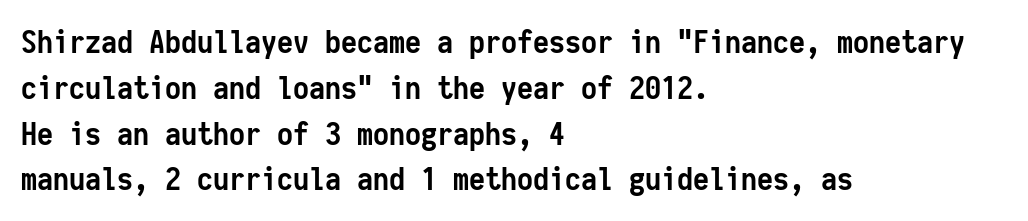
{"serif": "no", "italic": "no", "bold": "yes", "weight": "semibold", "width": "condensed", "stroke_contrast": "low", "x_height": "medium", "monospaced": "yes", "underline": "no", "align": "left", "line_spacing": "normal", "line_spacing_ratio": 1.43, "letter_spacing": "normal", "letter_spacing_em": 0.0, "glyph_px": 32}
